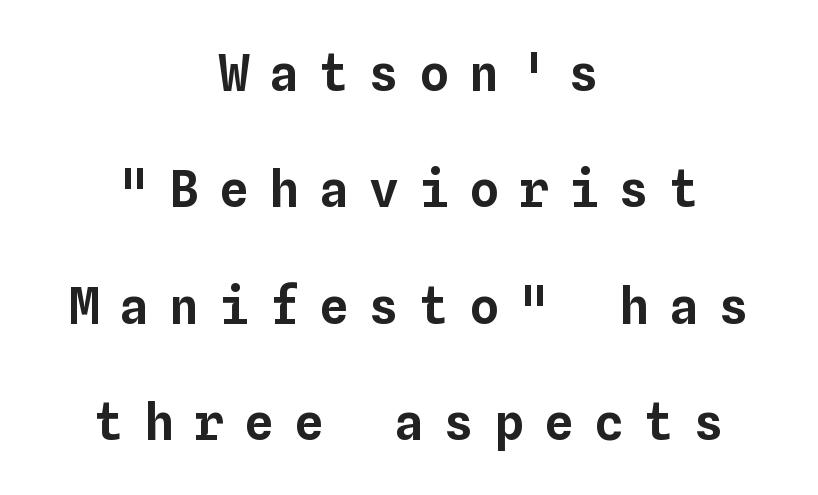
Q: Is the text italic (slanted)? A: No, it is upright.
Q: Is the text underlined? A: No.
Q: How is the paragraph aligned? A: Centered.
Q: Is the spacing between letters normal or unusually wide? A: Unusually wide.
Q: Is the spacing between lines tight, normal or loose? A: Loose.
Q: Width (condensed, normal, or wide)? A: Normal.
Q: Stroke contrast? A: Low.
Q: x-height? A: Medium.
Q: Monospaced? A: Yes.
